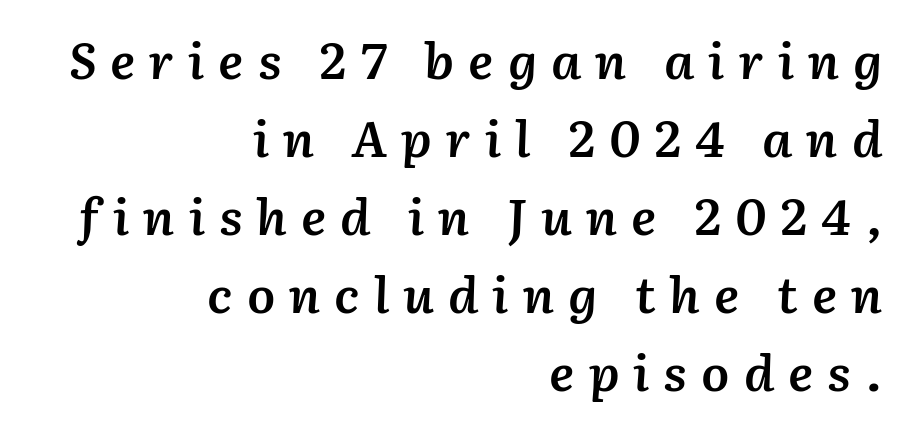
{"italic": "yes", "lean": "right", "slant_degrees": 2, "bold": "semi", "weight": "semibold", "width": "normal", "stroke_contrast": "medium", "x_height": "medium", "monospaced": "no", "underline": "no", "align": "right", "line_spacing": "normal", "line_spacing_ratio": 1.56, "letter_spacing": "wide", "letter_spacing_em": 0.28, "glyph_px": 50}
